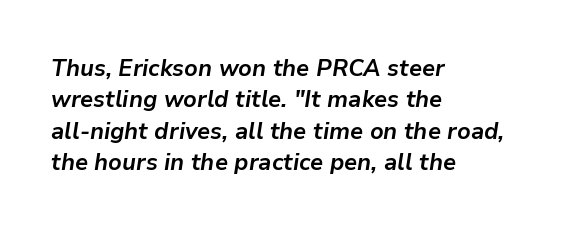
{"italic": "yes", "lean": "right", "slant_degrees": 9, "bold": "yes", "underline": "no", "align": "left", "line_spacing": "normal", "line_spacing_ratio": 1.31, "letter_spacing": "normal", "letter_spacing_em": 0.0, "glyph_px": 24}
